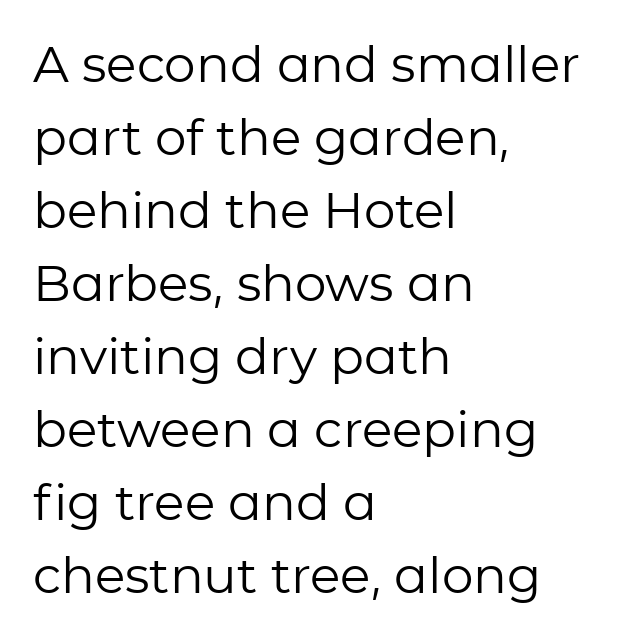
{"serif": "no", "italic": "no", "bold": "no", "weight": "regular", "width": "normal", "stroke_contrast": "low", "x_height": "medium", "monospaced": "no", "underline": "no", "align": "left", "line_spacing": "normal", "line_spacing_ratio": 1.46, "letter_spacing": "normal", "letter_spacing_em": 0.0, "glyph_px": 50}
